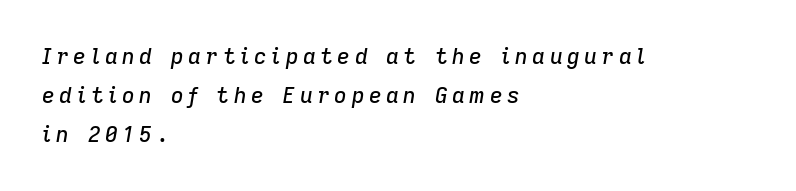
{"italic": "yes", "lean": "right", "slant_degrees": 9, "underline": "no", "align": "left", "line_spacing_ratio": 1.78, "letter_spacing": "wide", "letter_spacing_em": 0.21, "glyph_px": 22}
